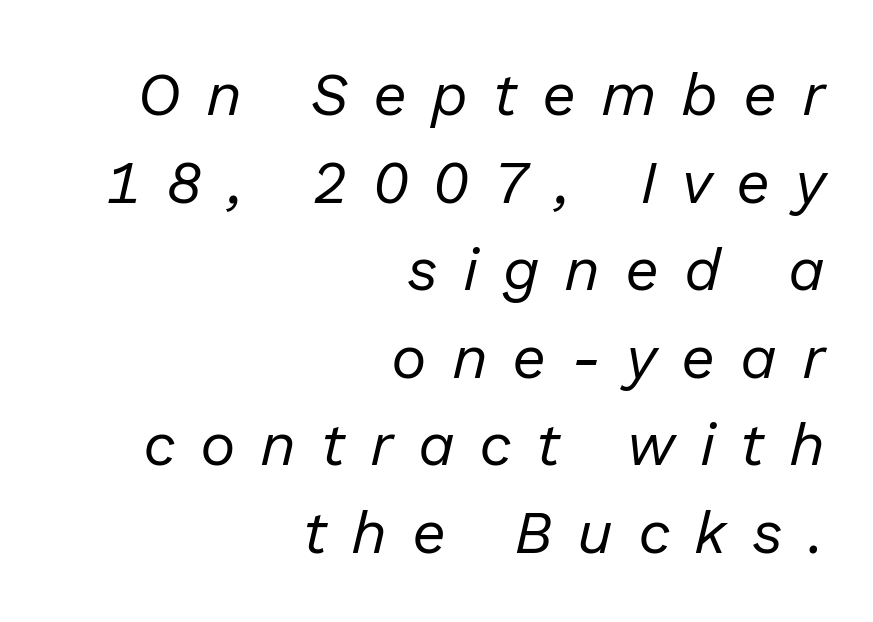
Q: Is the text bold? A: No.
Q: Is the text italic (slanted)? A: Yes, it leans right by about 13 degrees.
Q: Is the text underlined? A: No.
Q: How is the paragraph aligned? A: Right-aligned.
Q: Is the spacing between letters normal or unusually wide? A: Unusually wide.
Q: Is the spacing between lines tight, normal or loose? A: Normal.
Q: Width (condensed, normal, or wide)? A: Normal.
Q: Stroke contrast? A: Low.
Q: x-height? A: Medium.
Q: Monospaced? A: No.
